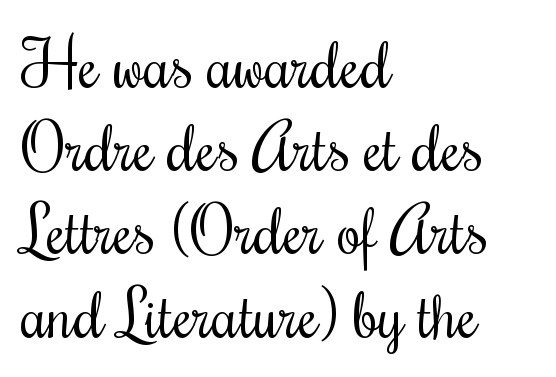
{"serif": "yes", "bold": "no", "weight": "regular", "width": "condensed", "stroke_contrast": "medium", "x_height": "small", "monospaced": "no", "underline": "no", "align": "left", "line_spacing": "normal", "line_spacing_ratio": 1.3, "letter_spacing": "normal", "letter_spacing_em": 0.0, "glyph_px": 64}
